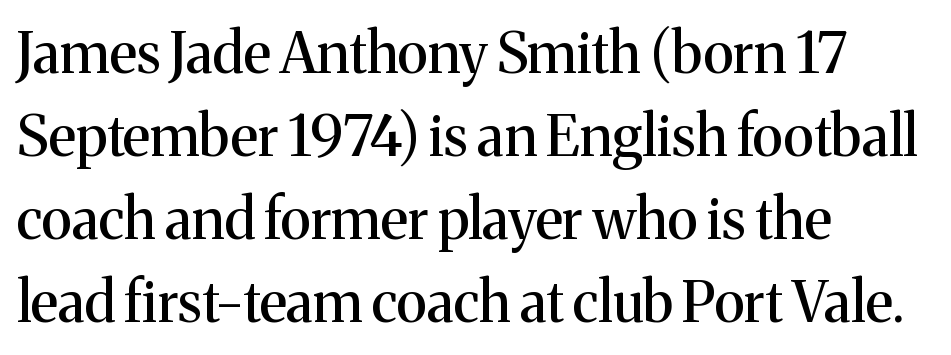
{"serif": "yes", "italic": "no", "width": "normal", "stroke_contrast": "medium", "x_height": "medium", "monospaced": "no", "underline": "no", "align": "left", "line_spacing": "normal", "line_spacing_ratio": 1.48, "letter_spacing": "normal", "letter_spacing_em": 0.0, "glyph_px": 56}
